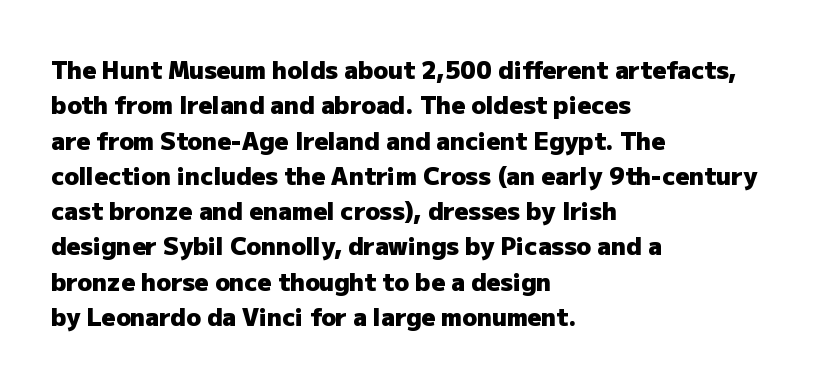
The baseline area is clear. Rendered with straight, roman letterforms. The face used here has the dense, thick strokes of a bold. One-word summary of the alignment: left.
